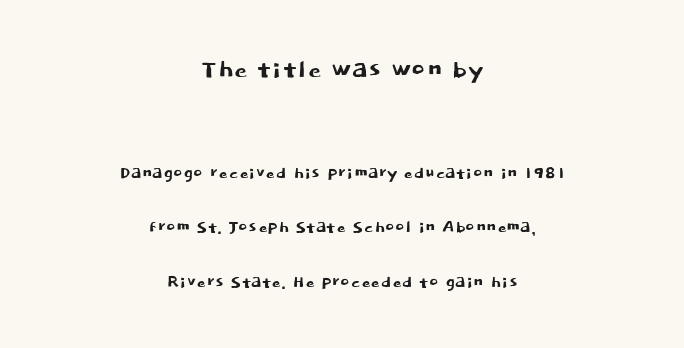
{"serif": "no", "italic": "no", "width": "normal", "stroke_contrast": "low", "x_height": "large", "monospaced": "no", "underline": "no", "align": "center", "line_spacing": "loose", "line_spacing_ratio": 2.47, "letter_spacing": "normal", "letter_spacing_em": 0.0, "larger_block": "first", "size_ratio": 1.5, "glyph_px": 33}
